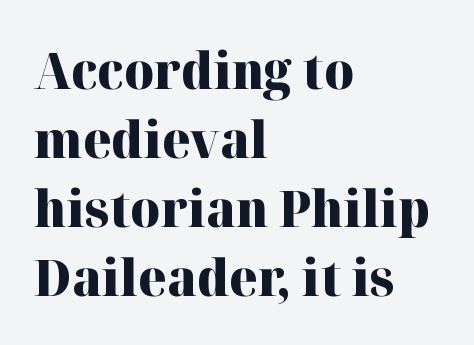
{"serif": "yes", "italic": "no", "bold": "yes", "weight": "heavy", "width": "normal", "stroke_contrast": "high", "x_height": "medium", "monospaced": "no", "underline": "no", "align": "left", "line_spacing": "normal", "line_spacing_ratio": 1.35, "letter_spacing": "normal", "letter_spacing_em": 0.0, "glyph_px": 51}
